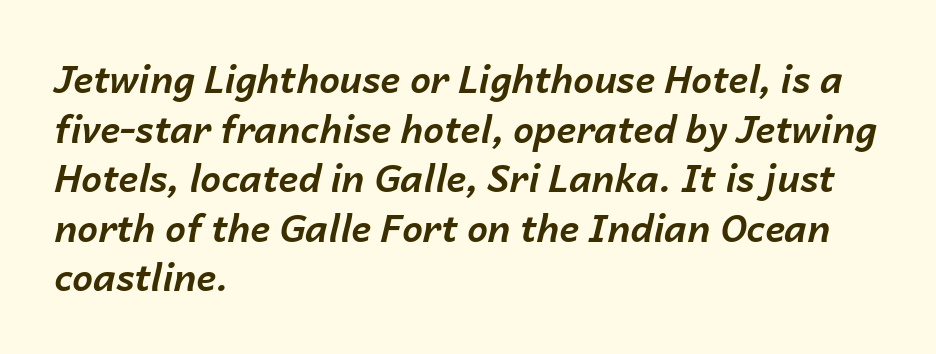
Horizontal alignment here is leftward, the default for most running prose. Each glyph is drawn with heavy, bold strokes. The rendering applies a slant to the glyphs. The passage shown is typed in a proportional face where columns would drift.
